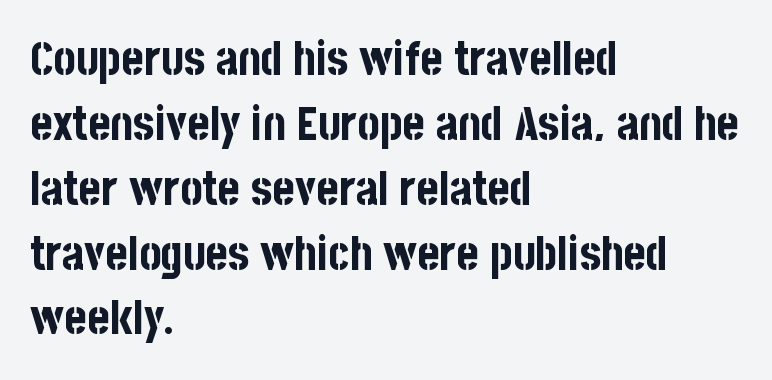
I'd call this a sans setting — the letters go barefoot. The type is set solid horizontally, with unmodified tracking. Notice how the stems are strictly vertical — no italics here. Students, this is bold: see how much ink each stroke carries. In terms of leading, this rendering sits right in the middle.
